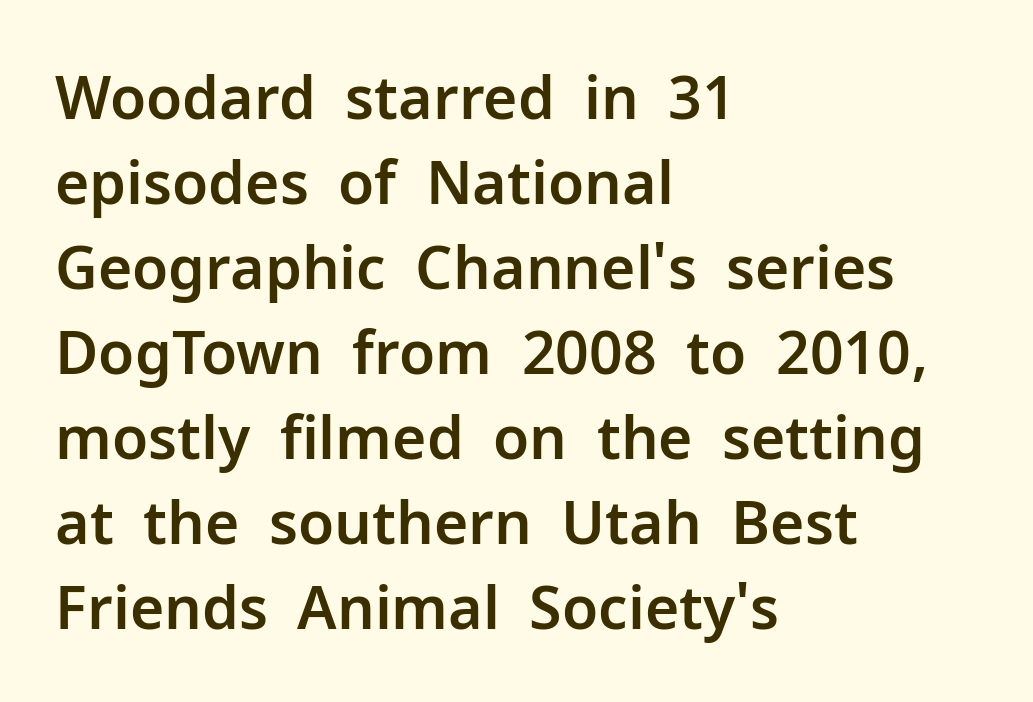
The image shows 59 px sans-serif type, upright; set left-aligned, normal line spacing (1.44x), normal letter spacing, not underlined; low stroke contrast and a medium x-height.
